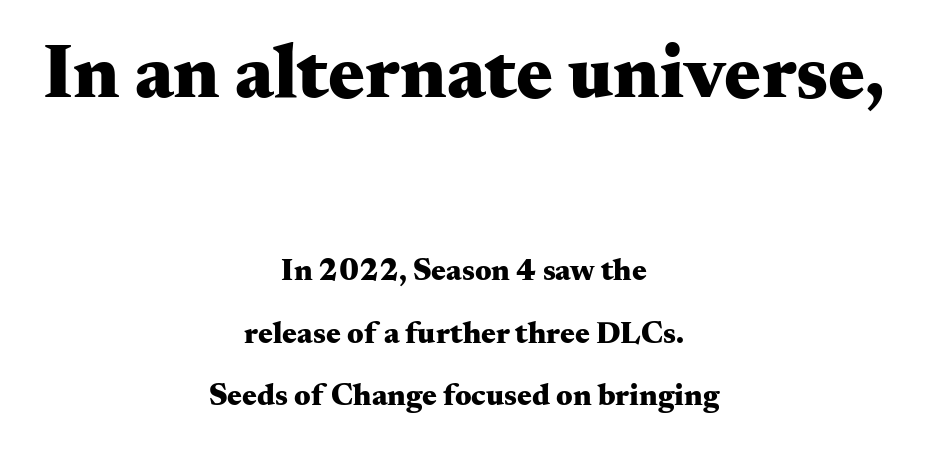
{"serif": "yes", "italic": "no", "bold": "yes", "weight": "heavy", "width": "wide", "stroke_contrast": "medium", "x_height": "small", "monospaced": "no", "underline": "no", "align": "center", "line_spacing": "loose", "line_spacing_ratio": 2.02, "letter_spacing": "normal", "letter_spacing_em": 0.0, "larger_block": "first", "size_ratio": 2.48, "glyph_px": 77}
